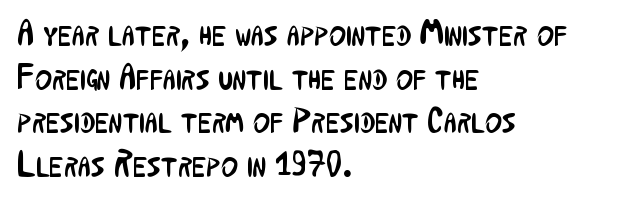
{"serif": "no", "italic": "no", "bold": "no", "weight": "regular", "width": "condensed", "stroke_contrast": "low", "x_height": "medium", "monospaced": "no", "underline": "no", "align": "left", "line_spacing_ratio": 1.21, "letter_spacing": "normal", "letter_spacing_em": 0.0, "glyph_px": 36}
